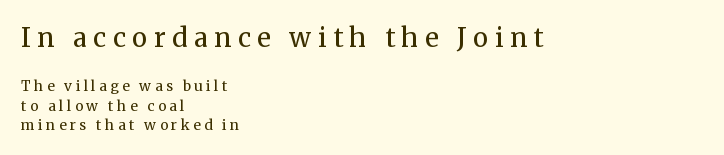
{"italic": "no", "bold": "no", "underline": "no", "align": "left", "line_spacing": "normal", "line_spacing_ratio": 1.37, "letter_spacing": "wide", "letter_spacing_em": 0.25, "larger_block": "first", "size_ratio": 1.86, "glyph_px": 26}
